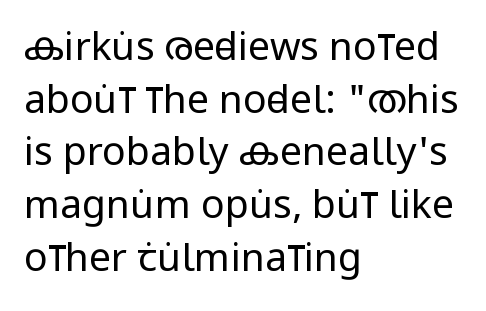
Q: Is the text bold? A: No.
Q: Is the text italic (slanted)? A: No, it is upright.
Q: Is the typeface a serif or a sans-serif typeface? A: Sans-serif.
Q: Is the text underlined? A: No.
Q: How is the paragraph aligned? A: Left-aligned.
Q: Is the spacing between letters normal or unusually wide? A: Normal.
Q: Is the spacing between lines tight, normal or loose? A: Normal.
Q: Width (condensed, normal, or wide)? A: Condensed.
Q: Stroke contrast? A: Low.
Q: x-height? A: Large.
Q: Monospaced? A: No.
